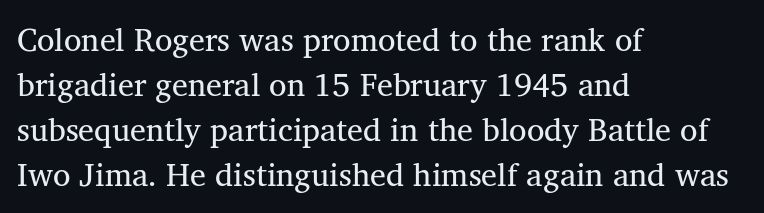
Q: Is the text bold? A: No.
Q: Is the text italic (slanted)? A: No, it is upright.
Q: Is the typeface a serif or a sans-serif typeface? A: Serif.
Q: Is the text underlined? A: No.
Q: How is the paragraph aligned? A: Left-aligned.
Q: Is the spacing between letters normal or unusually wide? A: Normal.
Q: Is the spacing between lines tight, normal or loose? A: Normal.
Q: Width (condensed, normal, or wide)? A: Normal.
Q: Stroke contrast? A: Medium.
Q: x-height? A: Medium.
Q: Monospaced? A: No.
